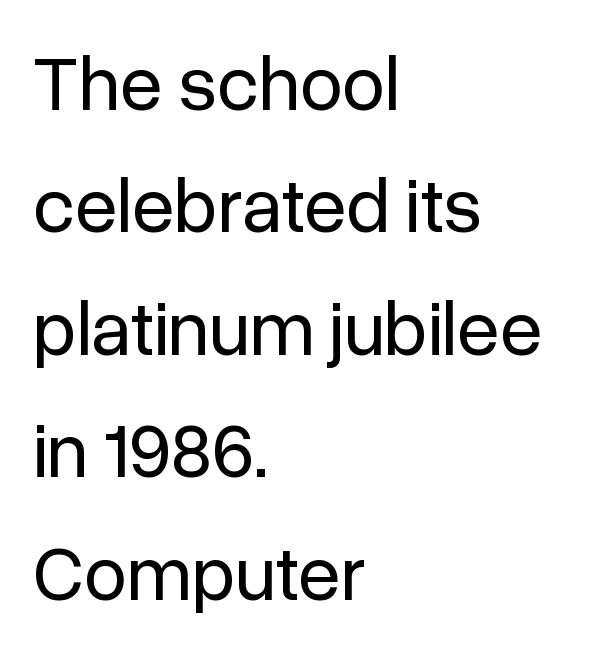
Q: Is the text bold? A: No.
Q: Is the text italic (slanted)? A: No, it is upright.
Q: Is the typeface a serif or a sans-serif typeface? A: Sans-serif.
Q: Is the text underlined? A: No.
Q: How is the paragraph aligned? A: Left-aligned.
Q: Is the spacing between letters normal or unusually wide? A: Normal.
Q: Is the spacing between lines tight, normal or loose? A: Normal.
Q: Width (condensed, normal, or wide)? A: Normal.
Q: Stroke contrast? A: Low.
Q: x-height? A: Medium.
Q: Monospaced? A: No.
